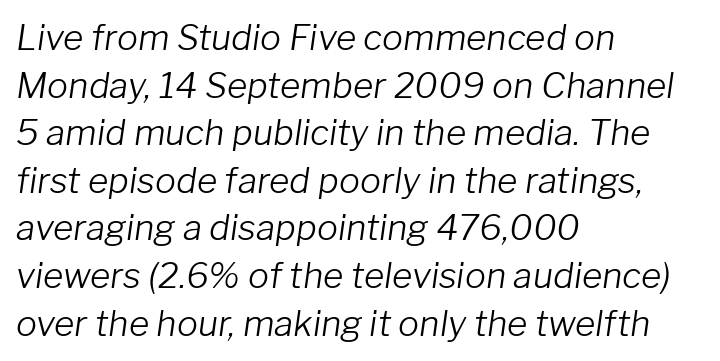
Q: Is the text bold? A: No.
Q: Is the text italic (slanted)? A: Yes, it leans right by about 8 degrees.
Q: Is the text underlined? A: No.
Q: How is the paragraph aligned? A: Left-aligned.
Q: Is the spacing between letters normal or unusually wide? A: Normal.
Q: Is the spacing between lines tight, normal or loose? A: Normal.
Q: Width (condensed, normal, or wide)? A: Normal.
Q: Stroke contrast? A: Low.
Q: x-height? A: Medium.
Q: Monospaced? A: No.
